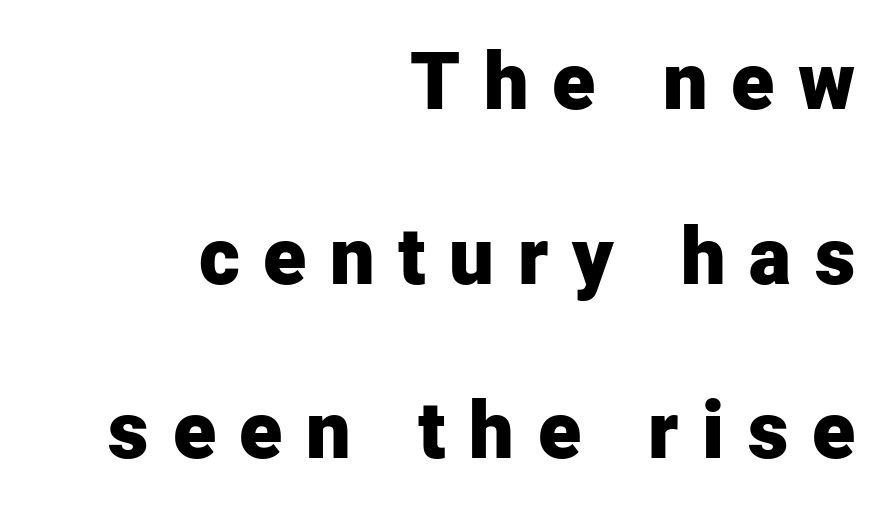
{"serif": "no", "italic": "no", "bold": "yes", "weight": "heavy", "width": "normal", "stroke_contrast": "low", "x_height": "medium", "monospaced": "no", "underline": "no", "align": "right", "line_spacing": "loose", "line_spacing_ratio": 2.21, "letter_spacing": "wide", "letter_spacing_em": 0.3, "glyph_px": 79}
